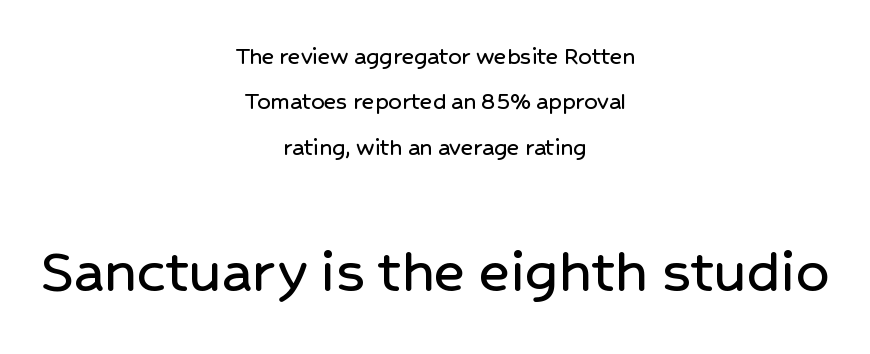
{"serif": "no", "italic": "no", "width": "normal", "stroke_contrast": "low", "x_height": "medium", "monospaced": "no", "underline": "no", "align": "center", "line_spacing_ratio": 1.75, "letter_spacing": "normal", "letter_spacing_em": 0.0, "larger_block": "second", "size_ratio": 2.54, "glyph_px": 66}
